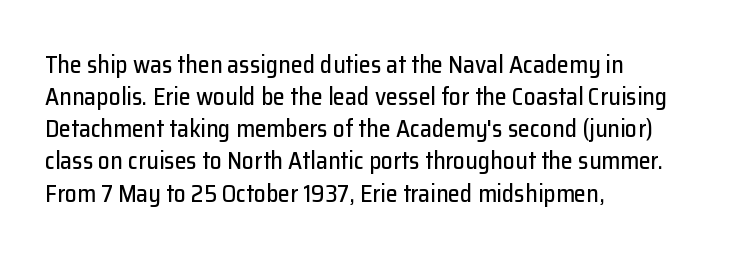
Q: Is the text italic (slanted)? A: No, it is upright.
Q: Is the text underlined? A: No.
Q: How is the paragraph aligned? A: Left-aligned.
Q: Is the spacing between letters normal or unusually wide? A: Normal.
Q: Is the spacing between lines tight, normal or loose? A: Normal.
